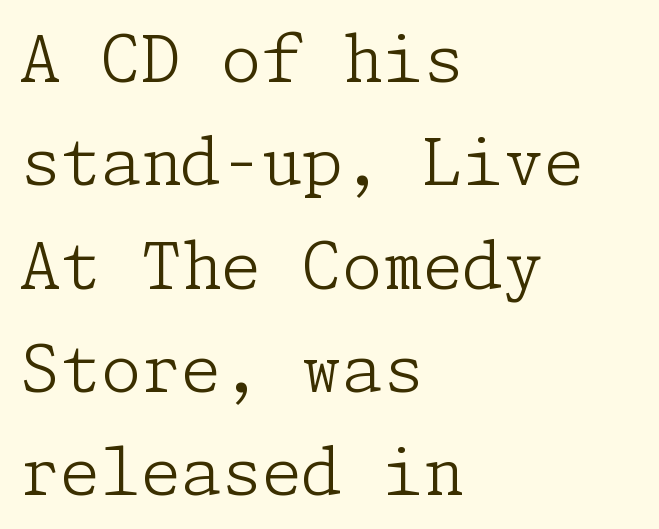
The image shows 65 px light serif type, upright; set left-aligned, normal line spacing (1.59x), normal letter spacing, not underlined; low stroke contrast and a medium x-height.
